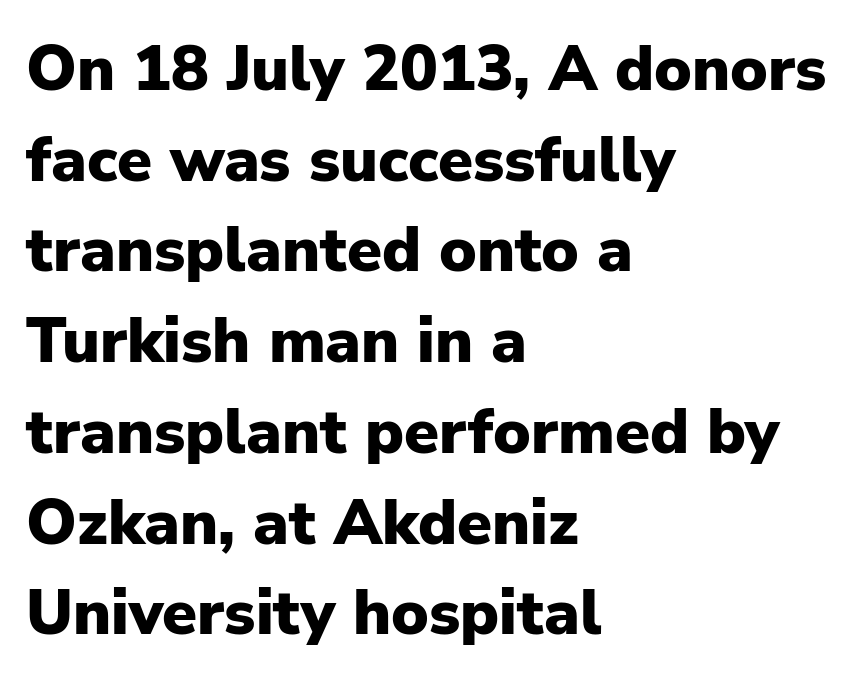
The image shows 63 px heavy sans-serif type, upright; set left-aligned, normal line spacing (1.44x), normal letter spacing, not underlined; low stroke contrast and a medium x-height.
